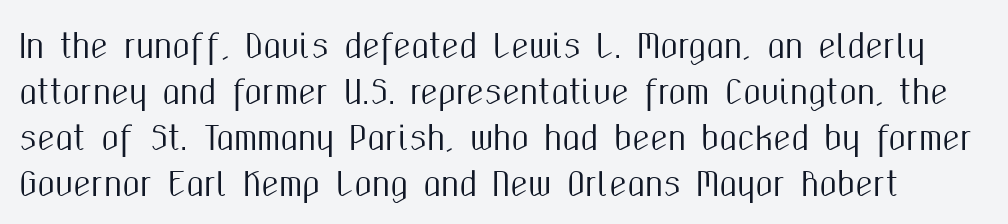
The image shows 32 px condensed sans-serif type, upright; set normal line spacing (1.44x), normal letter spacing, not underlined; medium stroke contrast and a medium x-height.
